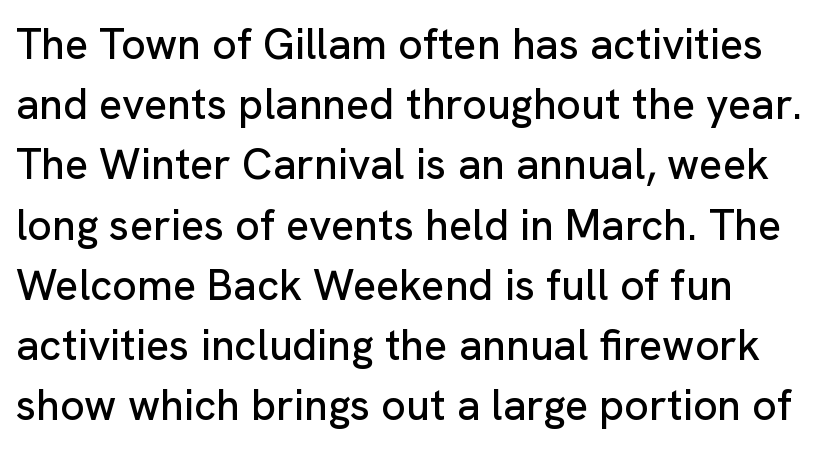
Style check: upright. Is this a fixed-width face? No — the glyphs have proportional, varying widths. The compositor pushed each line to the left boundary. Between one letter and the next there's only the usual sliver of space. The area under the type is left untouched. Letterform terminals end flat and unadorned throughout the passage.
